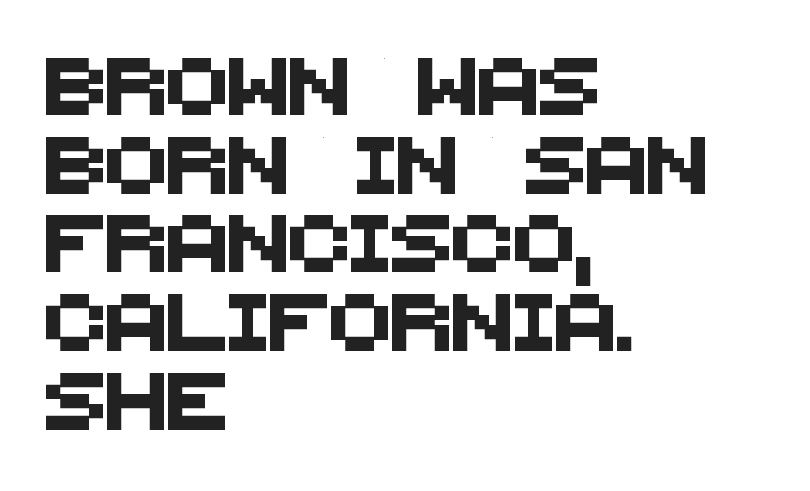
Q: Is the typeface a serif or a sans-serif typeface? A: Sans-serif.
Q: Is the text underlined? A: No.
Q: How is the paragraph aligned? A: Left-aligned.
Q: Is the spacing between letters normal or unusually wide? A: Normal.
Q: Is the spacing between lines tight, normal or loose? A: Normal.
Q: Width (condensed, normal, or wide)? A: Normal.
Q: Stroke contrast? A: Medium.
Q: x-height? A: Large.
Q: Monospaced? A: No.
